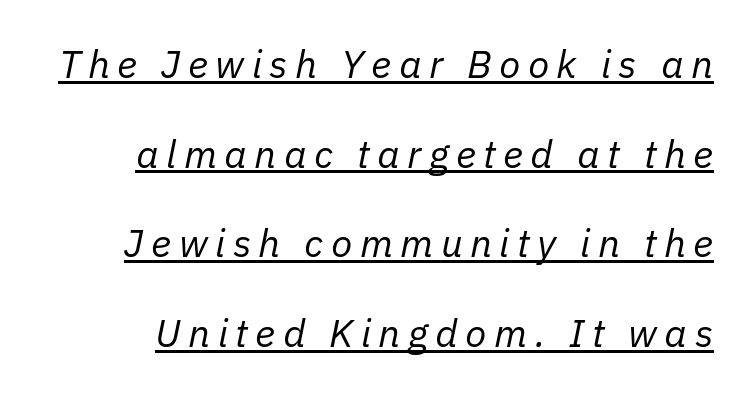
{"italic": "yes", "lean": "right", "slant_degrees": 11, "bold": "no", "weight": "regular", "width": "normal", "stroke_contrast": "low", "x_height": "medium", "monospaced": "no", "underline": "yes", "line_spacing": "loose", "line_spacing_ratio": 2.3, "glyph_px": 39}
